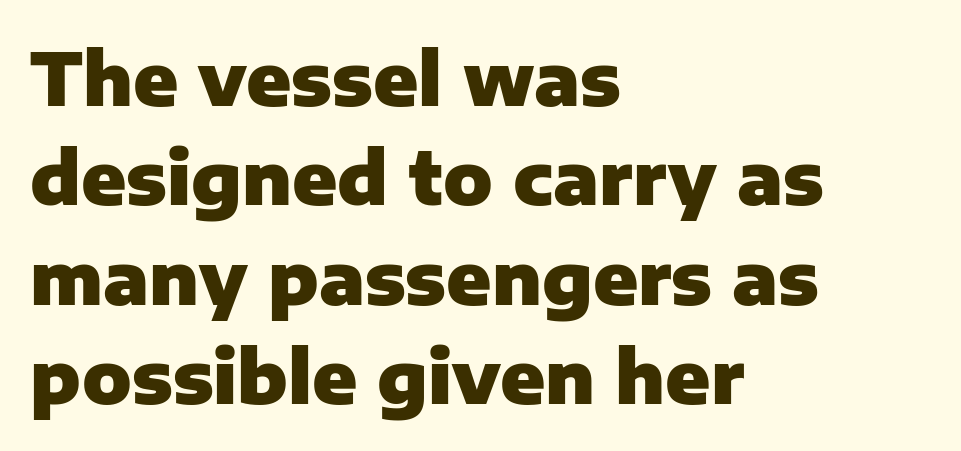
The image shows 73 px heavy sans-serif type, upright; set left-aligned, normal line spacing (1.36x), normal letter spacing, not underlined; low stroke contrast and a medium x-height.
